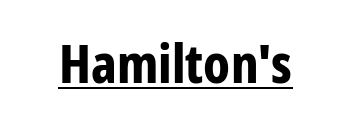
{"serif": "no", "italic": "no", "bold": "yes", "weight": "bold", "width": "condensed", "stroke_contrast": "low", "x_height": "medium", "monospaced": "no", "underline": "yes", "letter_spacing": "normal", "letter_spacing_em": 0.0, "glyph_px": 54}
